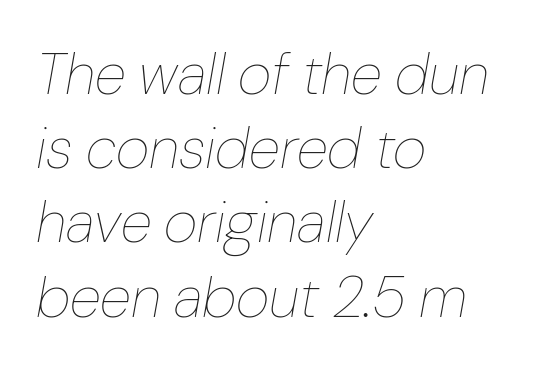
The image shows 58 px thin type, italic (leaning right); set left-aligned, normal line spacing (1.28x), normal letter spacing, not underlined; low stroke contrast and a medium x-height.
